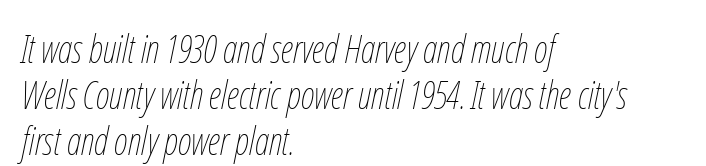
Note the varied advance widths — an 'i' is clearly narrower than an 'm'. Letter spacing: default. Is the type slanted? Yes — the strokes lean at a clear angle. No chunkiness to these letters — they're not bold.
